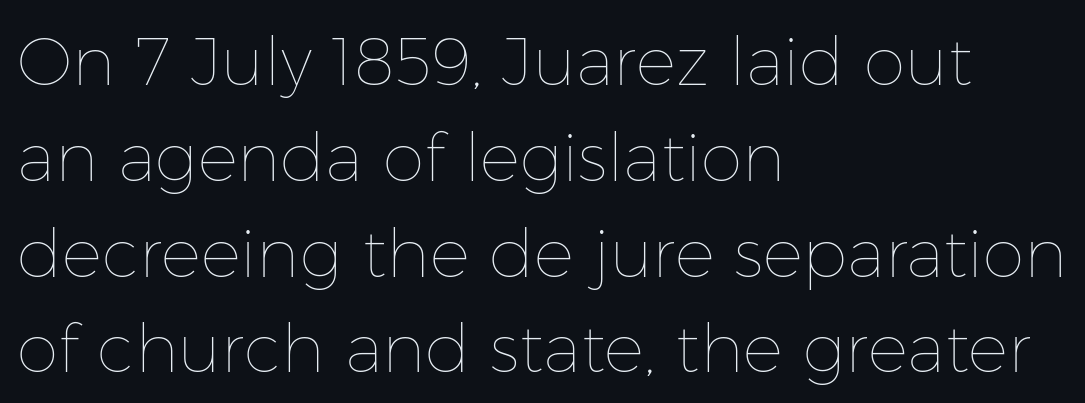
Q: Is the text bold? A: No.
Q: Is the text italic (slanted)? A: No, it is upright.
Q: Is the text underlined? A: No.
Q: How is the paragraph aligned? A: Left-aligned.
Q: Is the spacing between letters normal or unusually wide? A: Normal.
Q: Is the spacing between lines tight, normal or loose? A: Normal.
Q: Width (condensed, normal, or wide)? A: Normal.
Q: Stroke contrast? A: Low.
Q: x-height? A: Medium.
Q: Monospaced? A: No.
